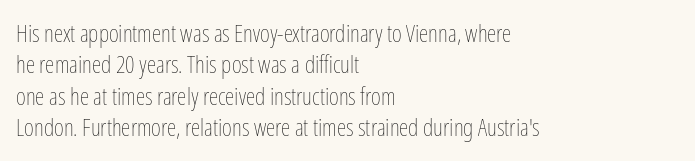
{"italic": "no", "bold": "no", "underline": "no", "align": "left", "line_spacing": "normal", "line_spacing_ratio": 1.31, "letter_spacing": "normal", "letter_spacing_em": 0.0, "glyph_px": 24}
